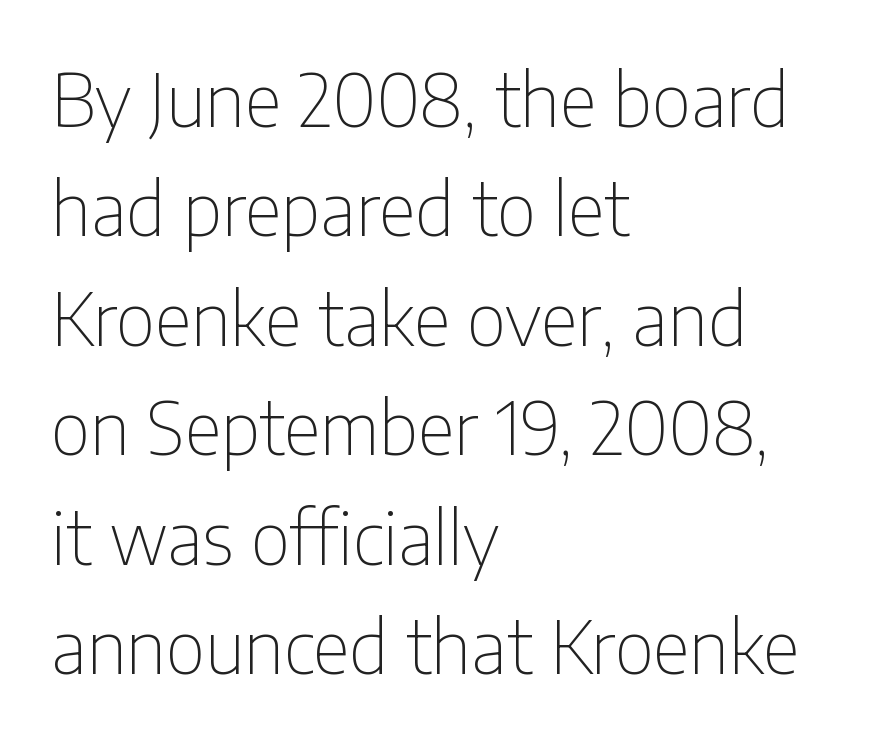
This sample uses a sans-serif face. Varying glyph widths throughout — classic text-font behaviour. How would I describe the line gaps? Plain and ordinary. Any mark beneath the type? The region is blank.
